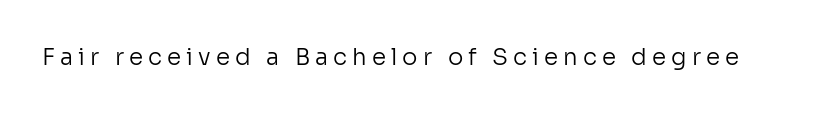
The image shows 23 px text type, upright; set unusually wide letter spacing (+0.22 em), not underlined.
